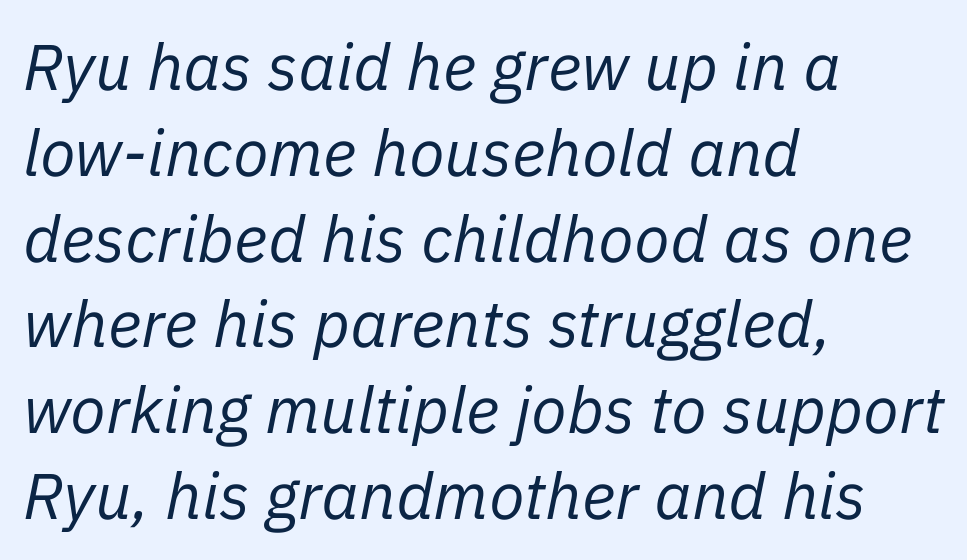
Every row of glyphs begins at an identical x-position on the left. Every character sits at an angle, as italics do. The passage shown stacks its lines at a standard gap. You could not count columns in this text — the font is proportionally spaced. The glyphs are unaccompanied by any horizontal stroke below them.
